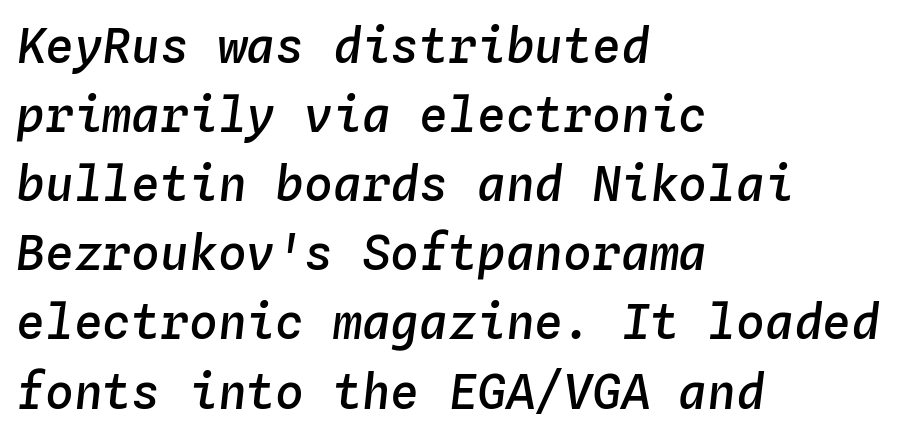
{"italic": "yes", "lean": "right", "slant_degrees": 4, "bold": "semi", "weight": "semibold", "width": "normal", "stroke_contrast": "low", "x_height": "medium", "monospaced": "yes", "underline": "no", "align": "left", "line_spacing": "normal", "line_spacing_ratio": 1.44, "letter_spacing": "normal", "letter_spacing_em": 0.0, "glyph_px": 48}
